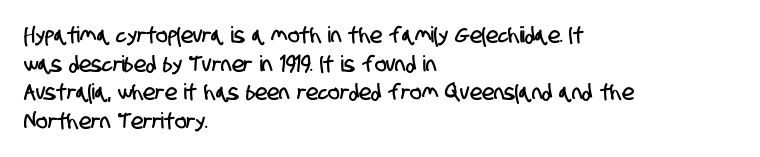
{"underline": "no", "align": "left", "line_spacing": "normal", "line_spacing_ratio": 1.3, "letter_spacing": "normal", "letter_spacing_em": 0.0, "glyph_px": 22}
